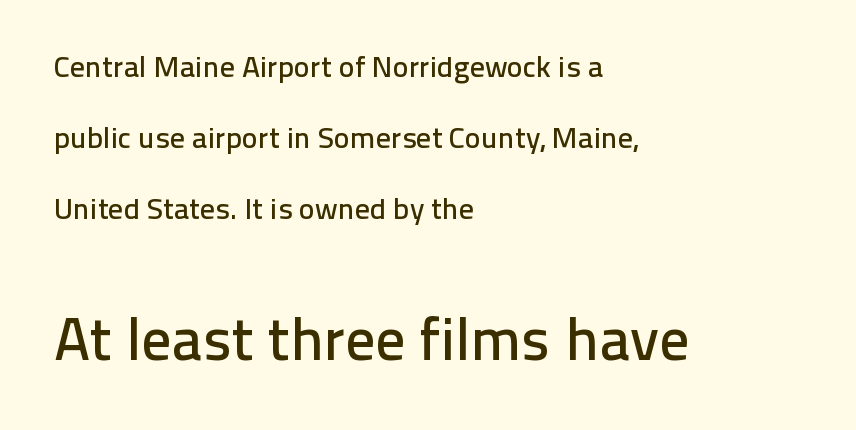
Q: Is the text italic (slanted)? A: No, it is upright.
Q: Is the typeface a serif or a sans-serif typeface? A: Sans-serif.
Q: Is the text underlined? A: No.
Q: How is the paragraph aligned? A: Left-aligned.
Q: Is the spacing between letters normal or unusually wide? A: Normal.
Q: Is the spacing between lines tight, normal or loose? A: Loose.
Q: Which block of text is set in a larger size, the first (top) or the second (bottom)? A: The second (bottom) one.
Q: Width (condensed, normal, or wide)? A: Normal.
Q: Stroke contrast? A: Low.
Q: x-height? A: Medium.
Q: Monospaced? A: No.
